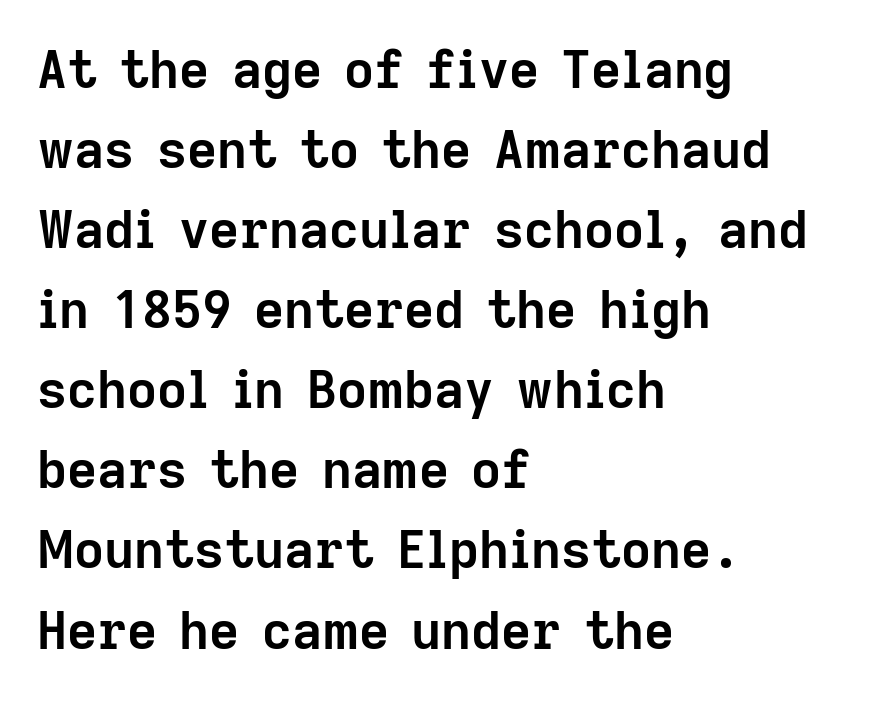
{"serif": "no", "italic": "no", "bold": "yes", "weight": "semibold", "width": "normal", "stroke_contrast": "low", "x_height": "medium", "monospaced": "no", "underline": "no", "align": "left", "line_spacing": "normal", "line_spacing_ratio": 1.54, "letter_spacing": "normal", "letter_spacing_em": 0.0, "glyph_px": 52}
